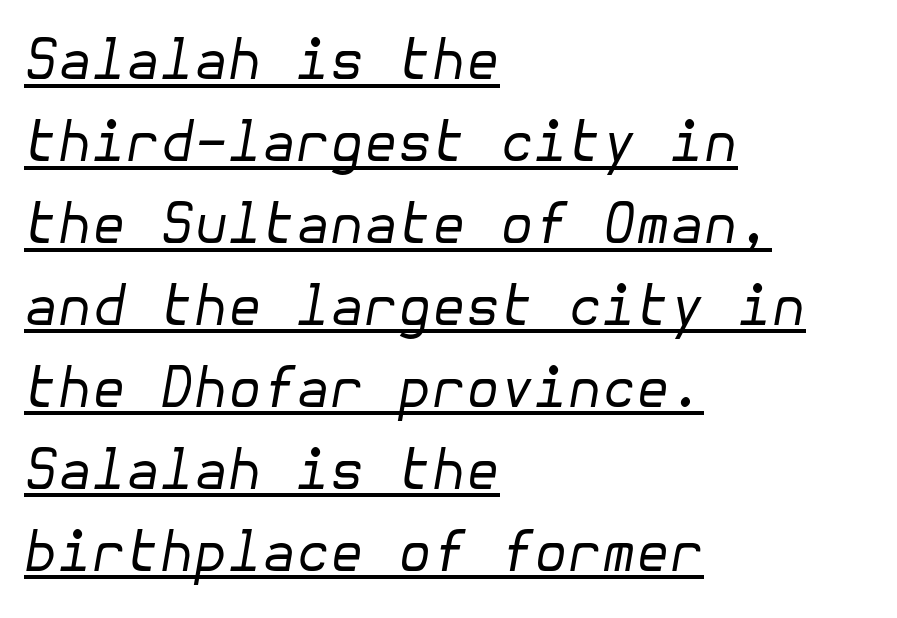
The image shows 55 px regular-weight type, italic (leaning right); set left-aligned, normal line spacing (1.49x), normal letter spacing, underlined; low stroke contrast and a medium x-height.
